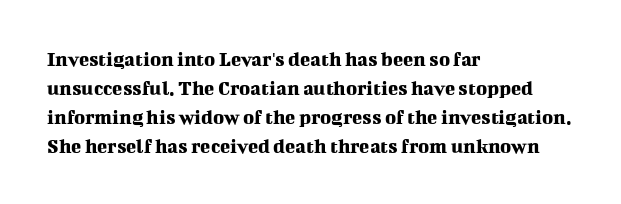
The image shows 21 px text type, upright; set left-aligned, normal line spacing (1.38x), normal letter spacing, not underlined.
